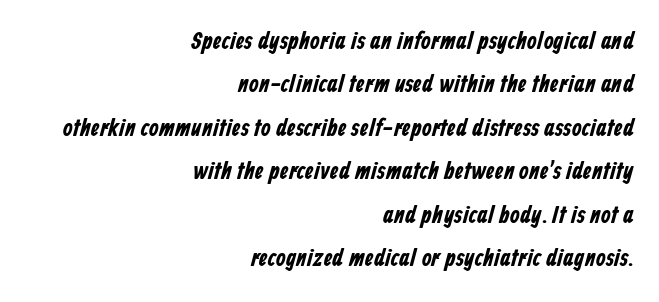
Q: Is the text underlined? A: No.
Q: How is the paragraph aligned? A: Right-aligned.
Q: Is the spacing between letters normal or unusually wide? A: Normal.
